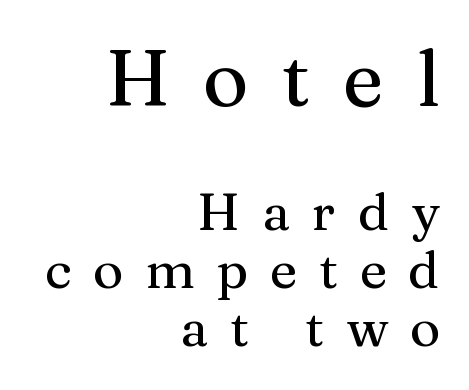
Each row of text sits above clean, open space. A flush-right, rag-left setting is used for this passage. Reading top to bottom, the characters get smaller at the block break. Rows of type sit shoulder to shoulder in the vertical direction. Every character sits straight up, as roman type does. Classification — serif.
